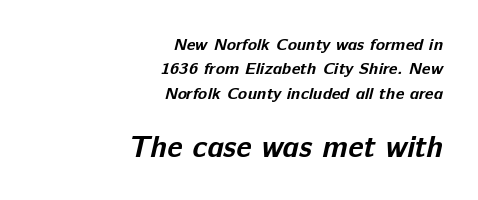
{"serif": "no", "bold": "yes", "weight": "bold", "width": "normal", "stroke_contrast": "low", "x_height": "medium", "monospaced": "no", "underline": "no", "align": "right", "line_spacing": "normal", "line_spacing_ratio": 1.44, "letter_spacing": "normal", "letter_spacing_em": 0.0, "larger_block": "second", "size_ratio": 1.76, "glyph_px": 30}
